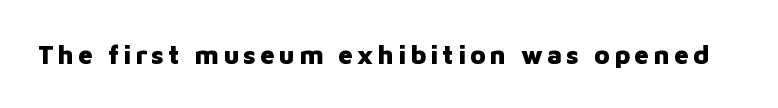
Q: Is the text bold? A: Yes.
Q: Is the text italic (slanted)? A: No, it is upright.
Q: Is the text underlined? A: No.
